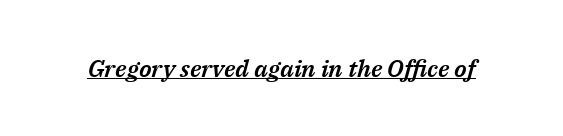
What decoration does the sample have? An underline. The lettering tilts uniformly, giving the passage an italic look. Honestly, the letter spacing is just normal — you wouldn't notice it.
